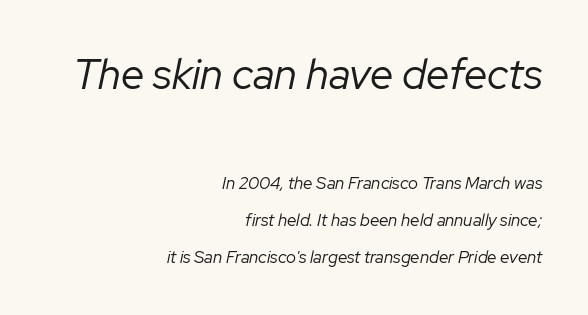
Where is the straight margin? On the right. The specimen reads as italic at a glance. Honestly, the rows look like they've been pulled way apart. Lines of text with bare space underneath. The letterforms sit at book weight or below.
